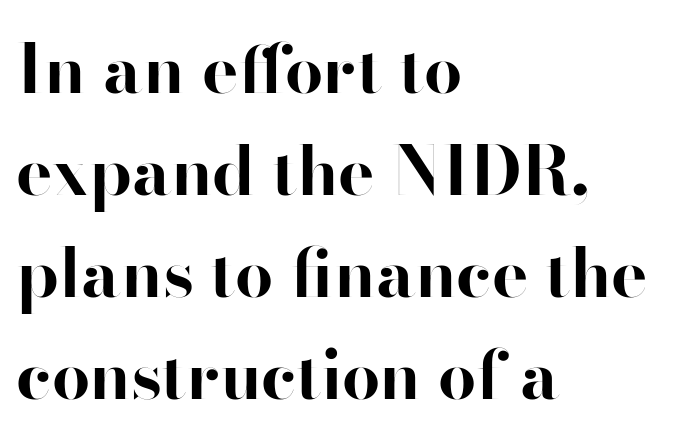
Q: Is the text bold? A: Yes.
Q: Is the text italic (slanted)? A: No, it is upright.
Q: Is the typeface a serif or a sans-serif typeface? A: Sans-serif.
Q: Is the text underlined? A: No.
Q: How is the paragraph aligned? A: Left-aligned.
Q: Is the spacing between letters normal or unusually wide? A: Normal.
Q: Is the spacing between lines tight, normal or loose? A: Normal.
Q: Width (condensed, normal, or wide)? A: Normal.
Q: Stroke contrast? A: High.
Q: x-height? A: Small.
Q: Monospaced? A: No.
